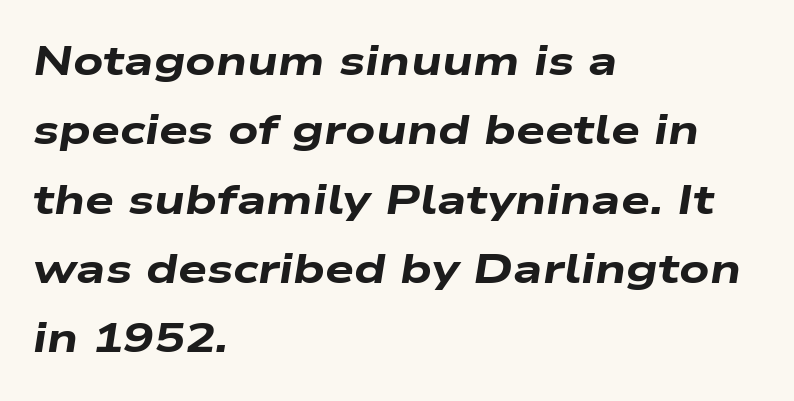
Q: Is the text bold? A: Yes.
Q: Is the text italic (slanted)? A: Yes, it leans right by about 9 degrees.
Q: Is the text underlined? A: No.
Q: How is the paragraph aligned? A: Left-aligned.
Q: Is the spacing between letters normal or unusually wide? A: Normal.
Q: Is the spacing between lines tight, normal or loose? A: Normal.
Q: Width (condensed, normal, or wide)? A: Wide.
Q: Stroke contrast? A: Low.
Q: x-height? A: Medium.
Q: Monospaced? A: No.
